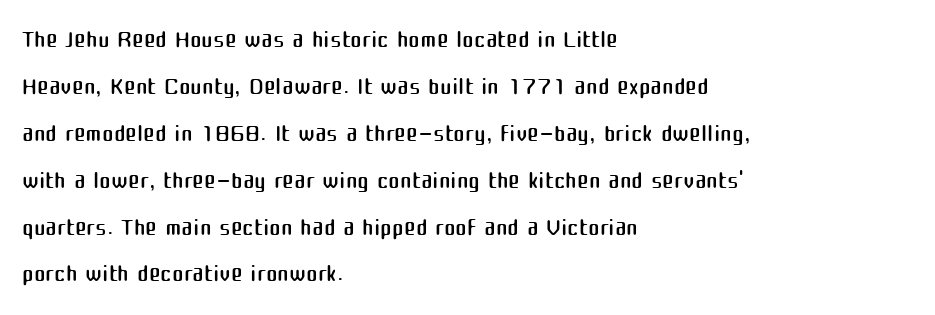
{"serif": "no", "italic": "no", "bold": "no", "weight": "regular", "width": "normal", "stroke_contrast": "medium", "x_height": "medium", "monospaced": "no", "underline": "no", "align": "left", "line_spacing": "normal", "line_spacing_ratio": 1.34, "letter_spacing": "normal", "letter_spacing_em": 0.0, "glyph_px": 35}
